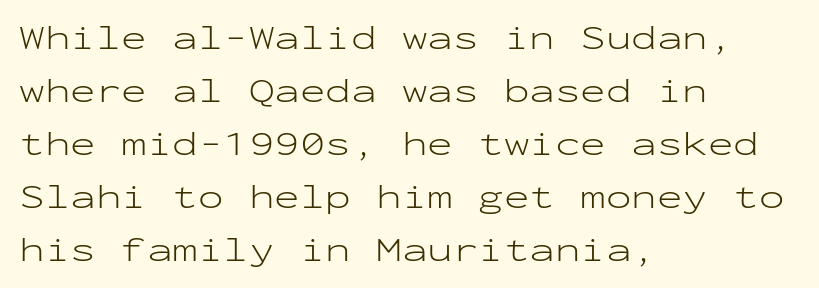
The image shows 34 px light, wide sans-serif type, upright, monospaced; set left-aligned, normal line spacing (1.56x), normal letter spacing, not underlined; low stroke contrast and a medium x-height.
